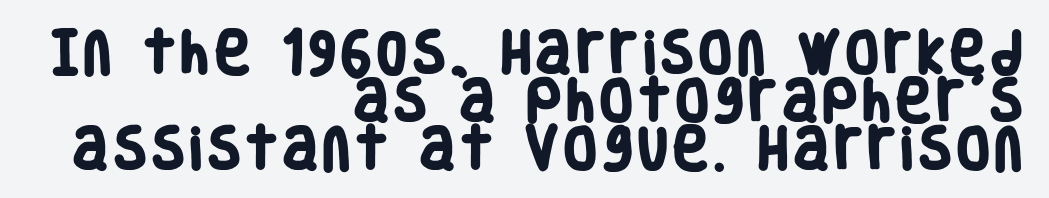
Unmarked baselines from the first word to the last. The glyphs have the mass of a bold cut. Classification — sans serif. The rendering anchors every line to the right-hand side. Character widths vary here, with narrow letters taking less room than wide ones. Regarding leading, the lines here are crowded together.
